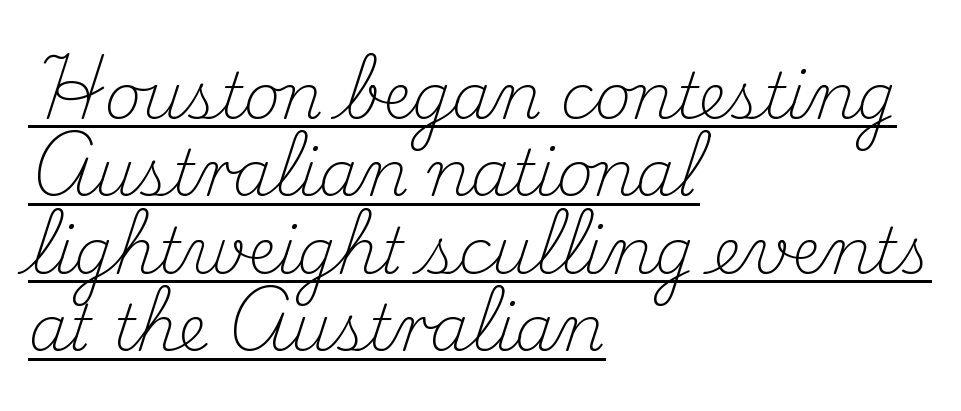
The image shows 63 px light serif type; set left-aligned, line spacing 1.23x, normal letter spacing, underlined; medium stroke contrast and a small x-height.
